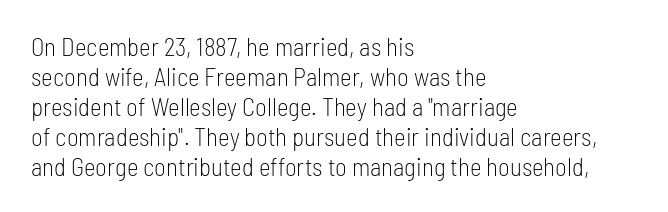
{"italic": "no", "bold": "no", "underline": "no", "align": "left", "line_spacing_ratio": 1.2, "letter_spacing": "normal", "letter_spacing_em": 0.0, "glyph_px": 25}
